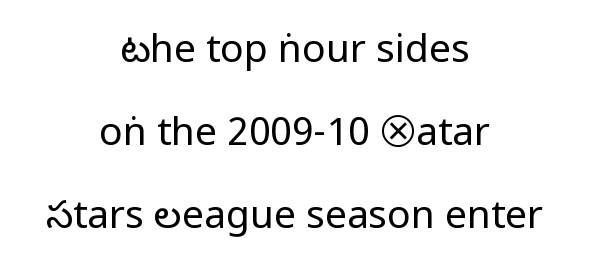
Q: Is the text bold? A: No.
Q: Is the text italic (slanted)? A: No, it is upright.
Q: Is the typeface a serif or a sans-serif typeface? A: Sans-serif.
Q: Is the text underlined? A: No.
Q: How is the paragraph aligned? A: Centered.
Q: Is the spacing between letters normal or unusually wide? A: Normal.
Q: Is the spacing between lines tight, normal or loose? A: Loose.
Q: Width (condensed, normal, or wide)? A: Condensed.
Q: Stroke contrast? A: Low.
